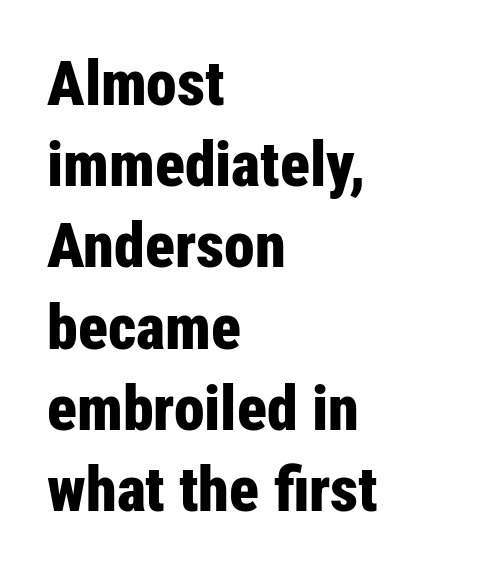
How heavy is the stroke? Heavy — this is a bold. Is the letter spacing exaggerated? No — it looks like the ordinary default. The text block is weighted toward the left margin, trailing off unevenly rightward. The passage shown is typed in a proportional face where columns would drift.
